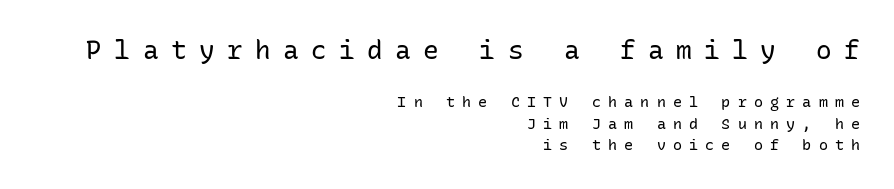
The image shows 26 px text type, upright; set right-aligned, normal line spacing (1.44x), unusually wide letter spacing (+0.48 em), not underlined; the first (top) block is 1.73x larger.
